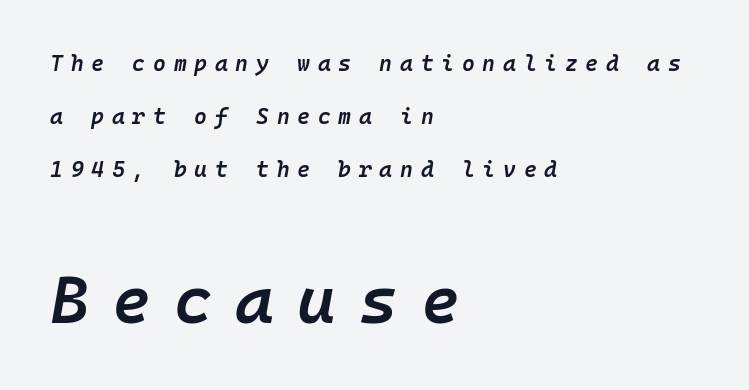
The image shows 66 px semibold type, italic (leaning right), monospaced; set left-aligned, loose line spacing (2.4x), unusually wide letter spacing (+0.35 em), not underlined; the second (bottom) block is 3.0x larger; low stroke contrast and a medium x-height.
